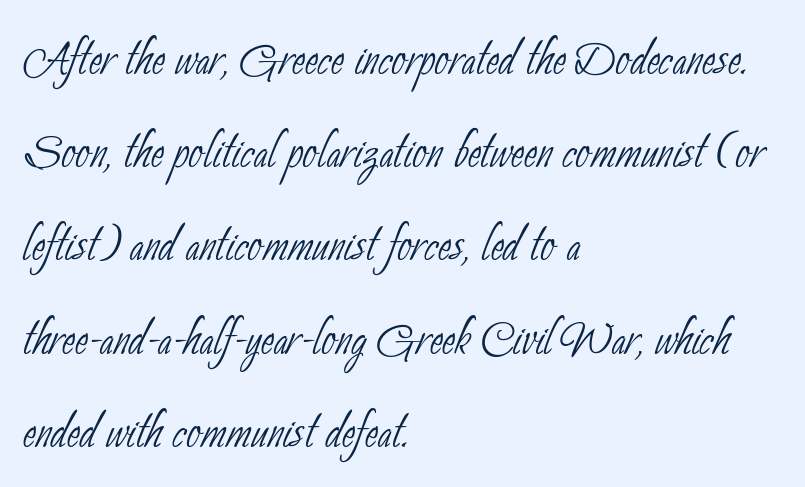
{"serif": "no", "bold": "no", "weight": "thin", "width": "condensed", "stroke_contrast": "low", "x_height": "small", "monospaced": "no", "underline": "no", "align": "left", "line_spacing": "normal", "line_spacing_ratio": 1.48, "letter_spacing": "normal", "letter_spacing_em": 0.0, "glyph_px": 63}
